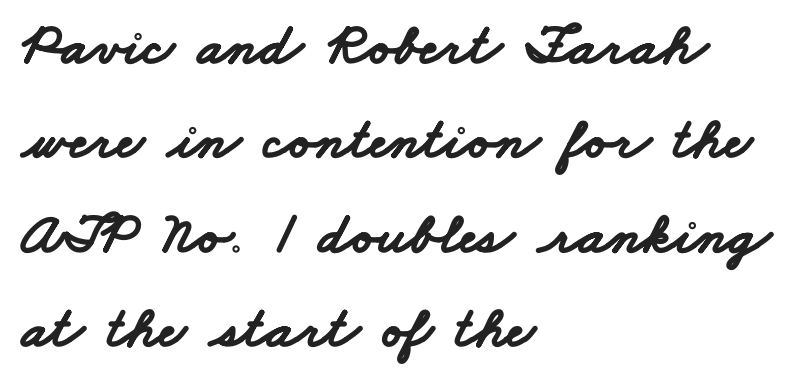
A clean baseline with only descenders dipping below it. Vertical spacing — default. The line texture is even and compact thanks to regular tracking. Letterform terminals end flat and unadorned throughout the passage.
